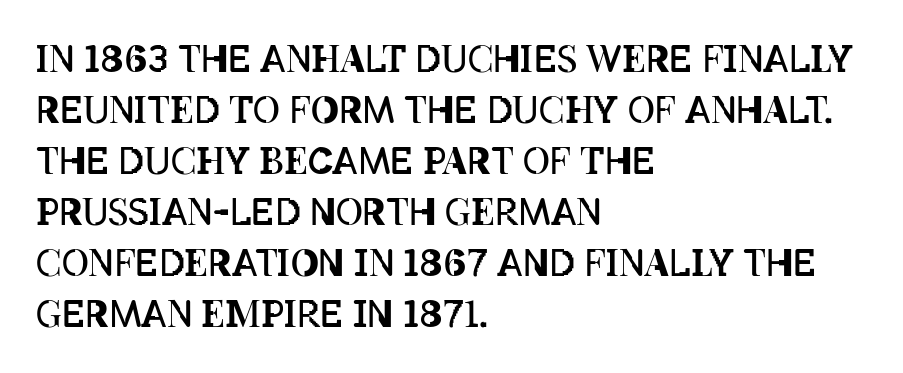
{"italic": "no", "bold": "no", "weight": "regular", "width": "condensed", "stroke_contrast": "low", "x_height": "large", "monospaced": "no", "underline": "no", "align": "left", "line_spacing": "normal", "line_spacing_ratio": 1.38, "letter_spacing": "normal", "letter_spacing_em": 0.0, "glyph_px": 37}
